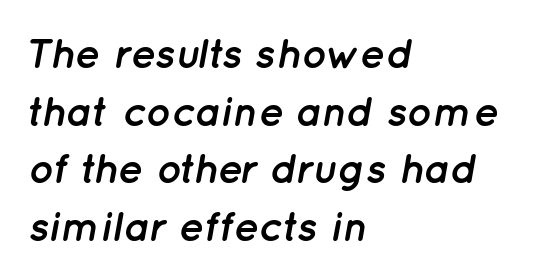
Q: Is the text bold? A: Yes.
Q: Is the text italic (slanted)? A: Yes, it leans right by about 12 degrees.
Q: Is the text underlined? A: No.
Q: How is the paragraph aligned? A: Left-aligned.
Q: Is the spacing between letters normal or unusually wide? A: Normal.
Q: Is the spacing between lines tight, normal or loose? A: Normal.
Q: Width (condensed, normal, or wide)? A: Normal.
Q: Stroke contrast? A: Low.
Q: x-height? A: Medium.
Q: Monospaced? A: No.
